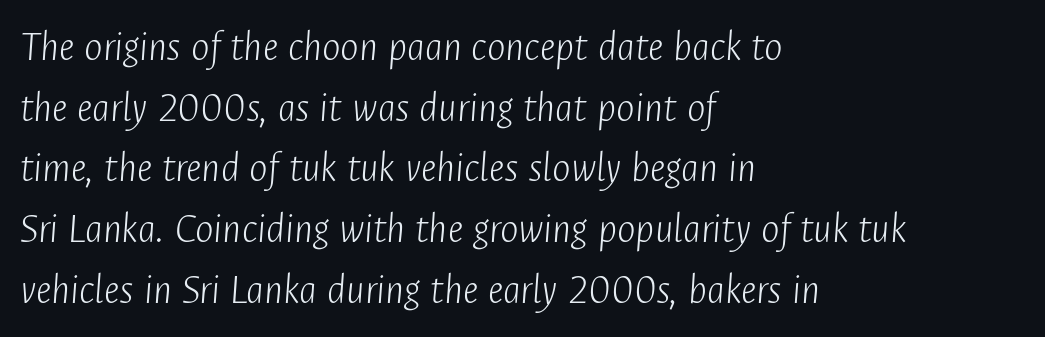
{"italic": "yes", "lean": "right", "slant_degrees": 4, "bold": "no", "weight": "light", "width": "condensed", "stroke_contrast": "low", "x_height": "medium", "monospaced": "no", "underline": "no", "align": "left", "line_spacing": "normal", "line_spacing_ratio": 1.38, "letter_spacing": "normal", "letter_spacing_em": 0.0, "glyph_px": 44}
